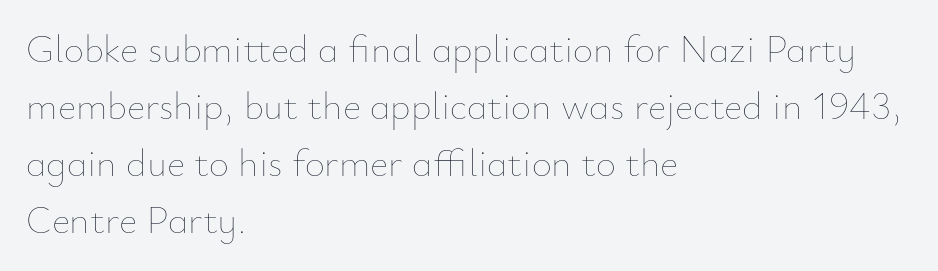
Glyph-to-glyph distance matches everyday printed text. Think standard paragraph weight, or any step lighter than that. Posture: vertical. Compared with a centered layout, this one pins lines to the left instead.
